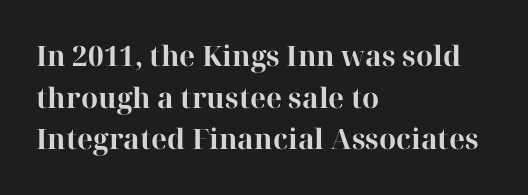
Q: Is the text bold? A: Yes.
Q: Is the text italic (slanted)? A: No, it is upright.
Q: Is the typeface a serif or a sans-serif typeface? A: Serif.
Q: Is the text underlined? A: No.
Q: How is the paragraph aligned? A: Left-aligned.
Q: Is the spacing between letters normal or unusually wide? A: Normal.
Q: Is the spacing between lines tight, normal or loose? A: Normal.
Q: Width (condensed, normal, or wide)? A: Normal.
Q: Stroke contrast? A: High.
Q: x-height? A: Medium.
Q: Monospaced? A: No.
